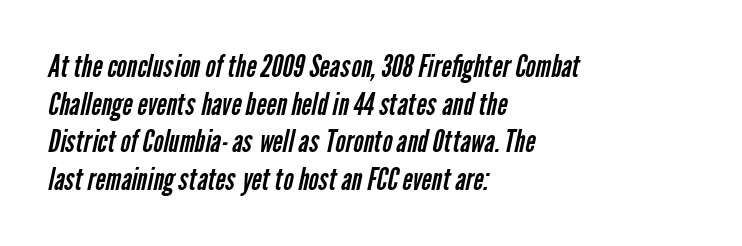
{"serif": "no", "bold": "no", "weight": "regular", "width": "condensed", "stroke_contrast": "low", "x_height": "medium", "monospaced": "no", "underline": "no", "align": "left", "line_spacing_ratio": 1.21, "letter_spacing": "normal", "letter_spacing_em": 0.0, "glyph_px": 31}
